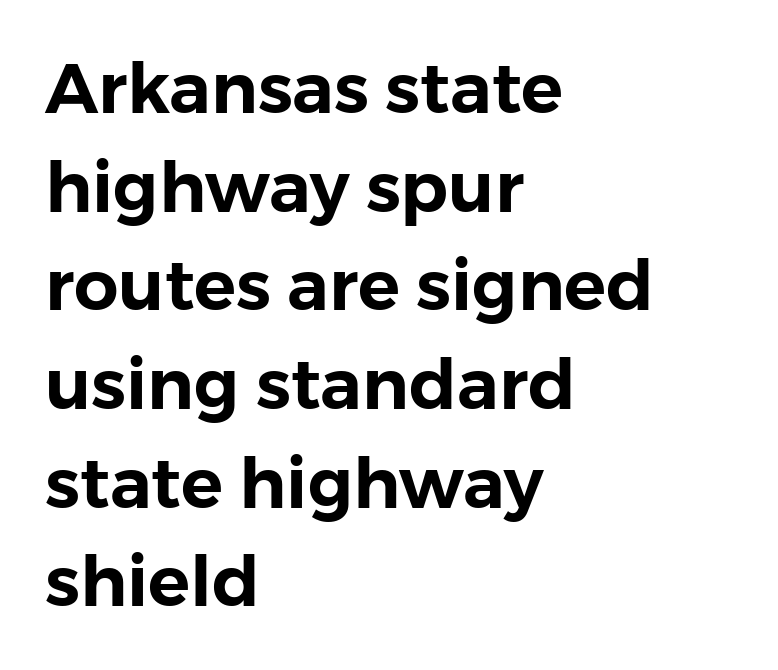
The image shows 70 px sans-serif type, upright; set left-aligned, normal line spacing (1.41x), normal letter spacing, not underlined; low stroke contrast and a medium x-height.
